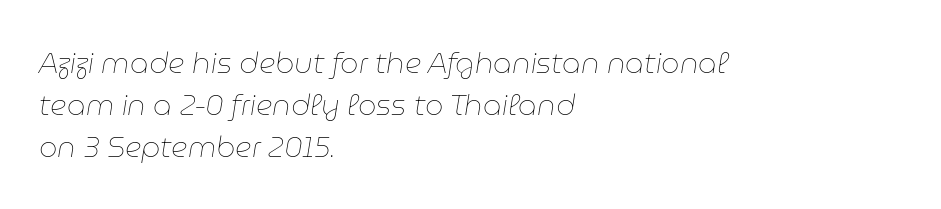
Italic? Definitely — the glyphs are oblique. Reading down the column, the eye jumps a familiar distance to each next line. Leftover space on each line is placed entirely after the last word. Caption: standard tracking, unaltered. Has an underline been added? It has not.
